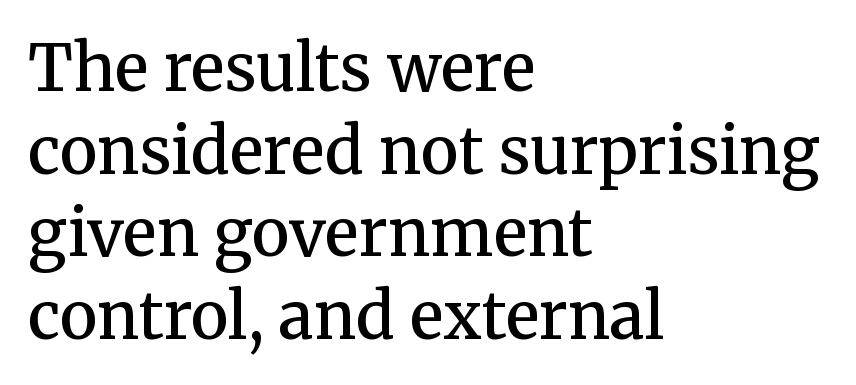
The image shows 64 px semibold serif type, upright; set left-aligned, normal line spacing (1.29x), normal letter spacing, not underlined; medium stroke contrast and a medium x-height.
